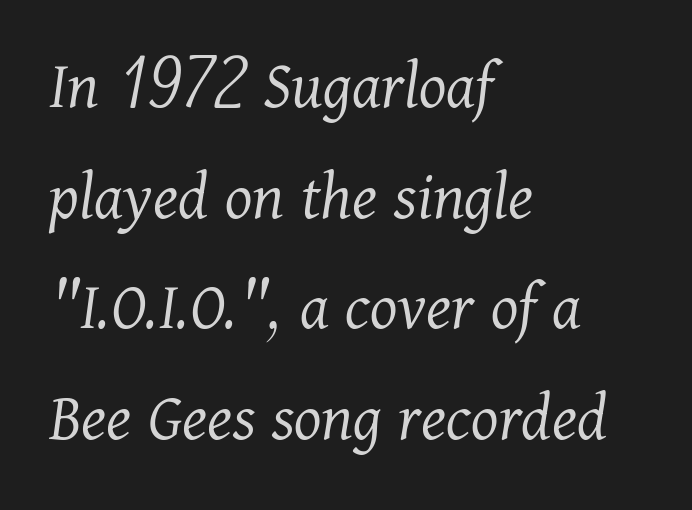
These glyphs show unthickened strokes, regular width or finer. An italicized treatment has been applied to the whole sample. Quick note: underline off. Think of a printed novel: that variable character pitch is what you see here.
